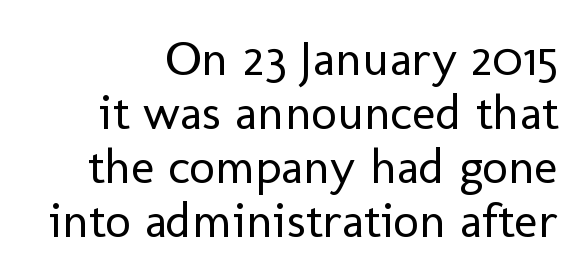
The image shows 50 px regular-weight sans-serif type, upright; set tight line spacing (1.08x), normal letter spacing, not underlined; low stroke contrast and a medium x-height.
